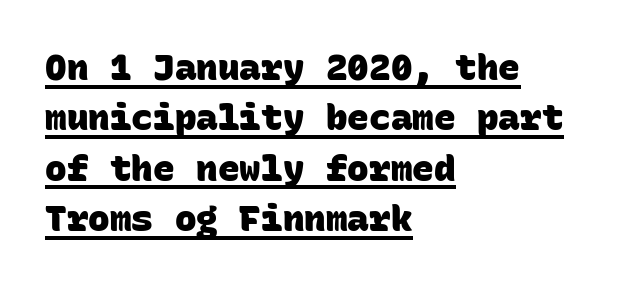
Whoever set this chose a conventional vertical rhythm. Check the space under the baseline: a stroke is drawn there. These lines are composed in type without serifs. Leftover space on each line is placed entirely after the last word. In terms of letterspacing, this is plain default setting. The letters are bold, with thick, heavy strokes.
